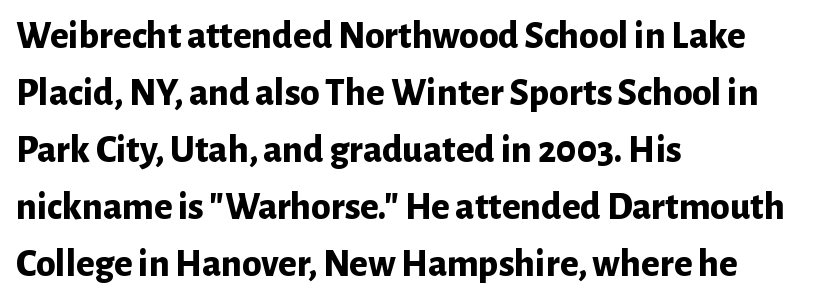
Posture: straight, roman, zero tilt. Type without underlining. Chunky letters — that's bold for sure. Whoever set this chose a conventional vertical rhythm. A typesetter would label this face a sans.
